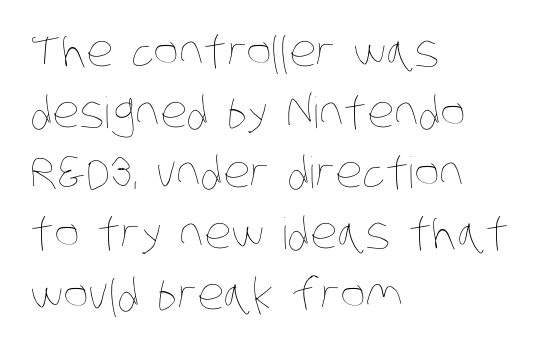
The image shows 43 px thin, condensed type; set left-aligned, normal line spacing (1.41x), normal letter spacing, not underlined; low stroke contrast and a large x-height.
